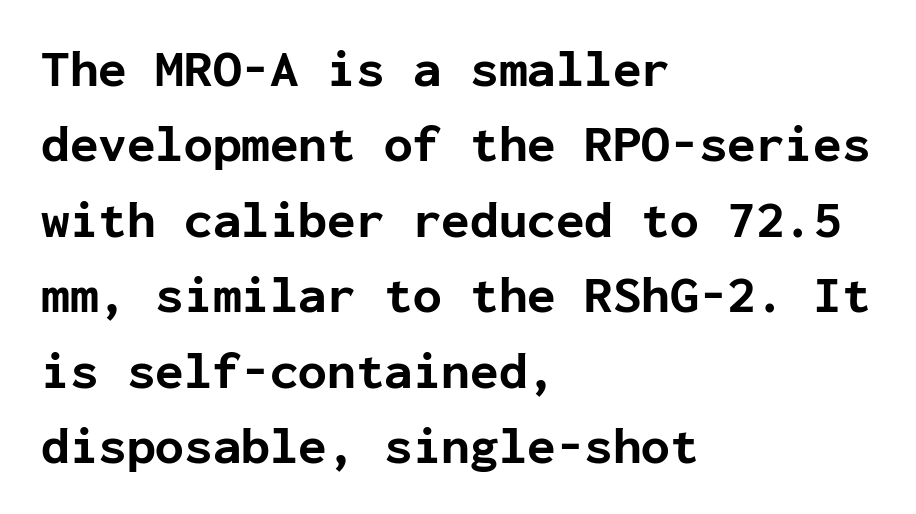
Q: Is the text bold? A: Yes.
Q: Is the text italic (slanted)? A: No, it is upright.
Q: Is the typeface a serif or a sans-serif typeface? A: Sans-serif.
Q: Is the text underlined? A: No.
Q: How is the paragraph aligned? A: Left-aligned.
Q: Is the spacing between letters normal or unusually wide? A: Normal.
Q: Is the spacing between lines tight, normal or loose? A: Normal.
Q: Width (condensed, normal, or wide)? A: Normal.
Q: Stroke contrast? A: Low.
Q: x-height? A: Medium.
Q: Monospaced? A: Yes.
